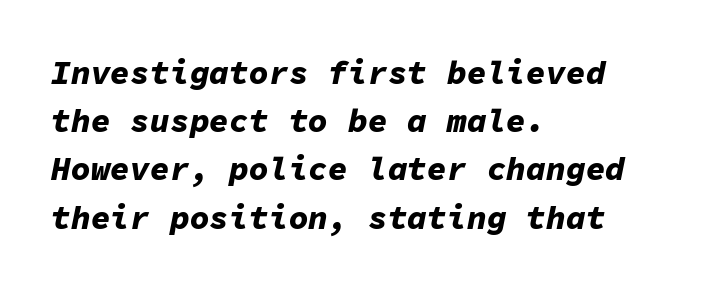
{"italic": "yes", "lean": "right", "slant_degrees": 11, "bold": "yes", "weight": "bold", "width": "normal", "stroke_contrast": "low", "x_height": "medium", "monospaced": "yes", "underline": "no", "align": "left", "line_spacing": "normal", "line_spacing_ratio": 1.46, "letter_spacing": "normal", "letter_spacing_em": 0.0, "glyph_px": 33}
